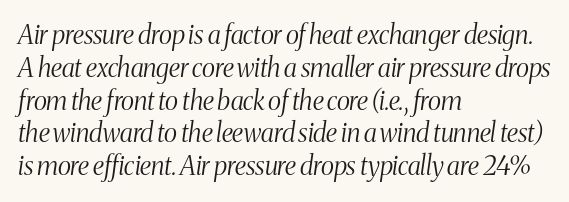
The image shows 26 px text type, italic (leaning right); set left-aligned, normal line spacing (1.26x), normal letter spacing, not underlined.
